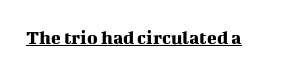
The image shows 20 px text type, upright; set normal letter spacing, underlined.
